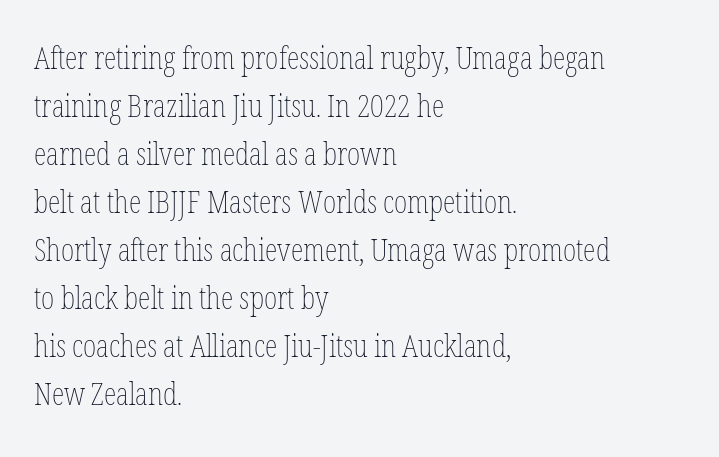
The image shows 32 px thin, condensed type, upright; set left-aligned, normal line spacing (1.5x), normal letter spacing, not underlined; low stroke contrast and a medium x-height.
